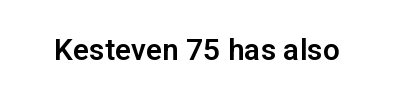
Q: Is the text italic (slanted)? A: No, it is upright.
Q: Is the typeface a serif or a sans-serif typeface? A: Sans-serif.
Q: Is the text underlined? A: No.
Q: Is the spacing between letters normal or unusually wide? A: Normal.
Q: Width (condensed, normal, or wide)? A: Normal.
Q: Stroke contrast? A: Low.
Q: x-height? A: Medium.
Q: Monospaced? A: No.
